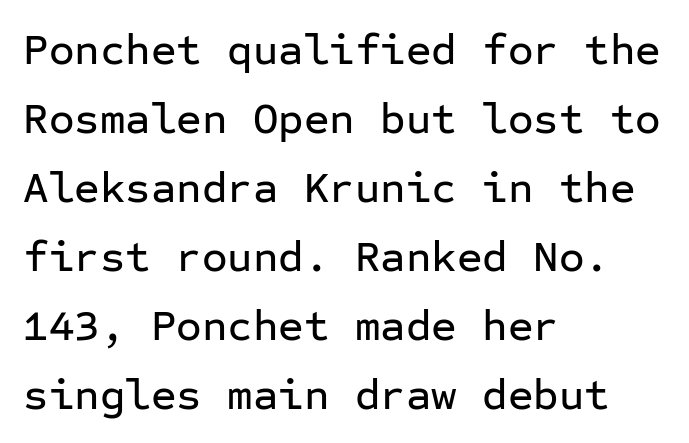
Is this a fixed-width face? Yes — each glyph sits in an identical cell. Is the block centered? No — it sits flush against the left margin. Honestly, there is no underline to notice here at all. The letters stand upright; this is a roman face. Successive baselines arrive at the customary interval. The passage shown is typeset with a sans-serif family.
